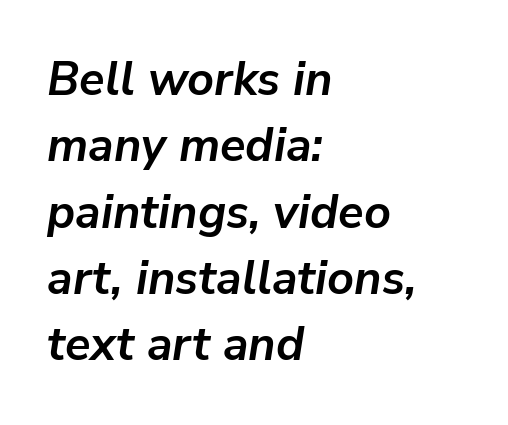
Q: Is the text bold? A: Yes.
Q: Is the text italic (slanted)? A: Yes, it leans right by about 9 degrees.
Q: Is the text underlined? A: No.
Q: How is the paragraph aligned? A: Left-aligned.
Q: Is the spacing between letters normal or unusually wide? A: Normal.
Q: Is the spacing between lines tight, normal or loose? A: Normal.
Q: Width (condensed, normal, or wide)? A: Normal.
Q: Stroke contrast? A: Low.
Q: x-height? A: Medium.
Q: Monospaced? A: No.
